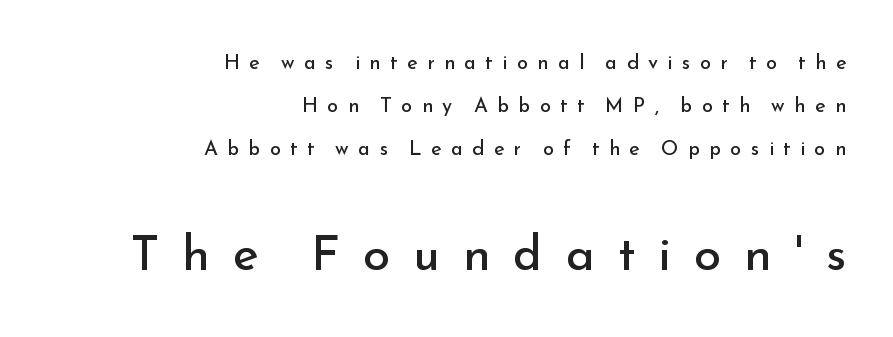
Q: Is the text bold? A: No.
Q: Is the text italic (slanted)? A: No, it is upright.
Q: Is the typeface a serif or a sans-serif typeface? A: Sans-serif.
Q: Is the text underlined? A: No.
Q: How is the paragraph aligned? A: Right-aligned.
Q: Is the spacing between letters normal or unusually wide? A: Unusually wide.
Q: Is the spacing between lines tight, normal or loose? A: Loose.
Q: Which block of text is set in a larger size, the first (top) or the second (bottom)? A: The second (bottom) one.
Q: Width (condensed, normal, or wide)? A: Normal.
Q: Stroke contrast? A: Low.
Q: x-height? A: Small.
Q: Monospaced? A: No.
